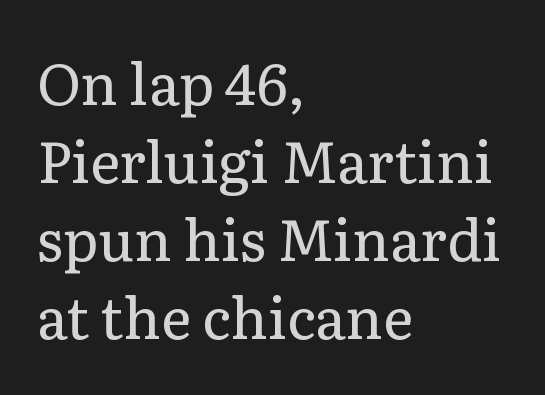
The image shows 57 px regular-weight serif type, upright; set left-aligned, normal line spacing (1.37x), normal letter spacing, not underlined; low stroke contrast and a medium x-height.
